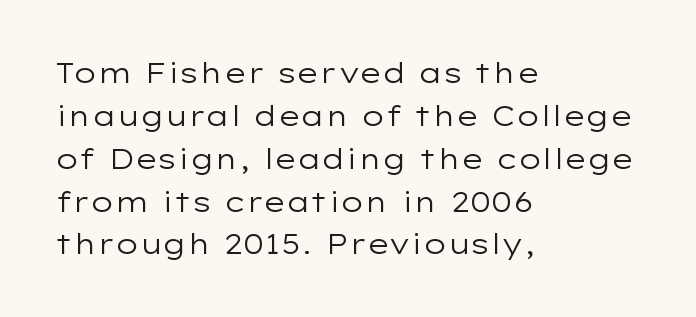
{"serif": "no", "italic": "no", "bold": "no", "weight": "regular", "width": "wide", "stroke_contrast": "low", "x_height": "medium", "monospaced": "no", "underline": "no", "align": "left", "line_spacing": "normal", "line_spacing_ratio": 1.53, "letter_spacing": "normal", "letter_spacing_em": 0.0, "glyph_px": 28}
